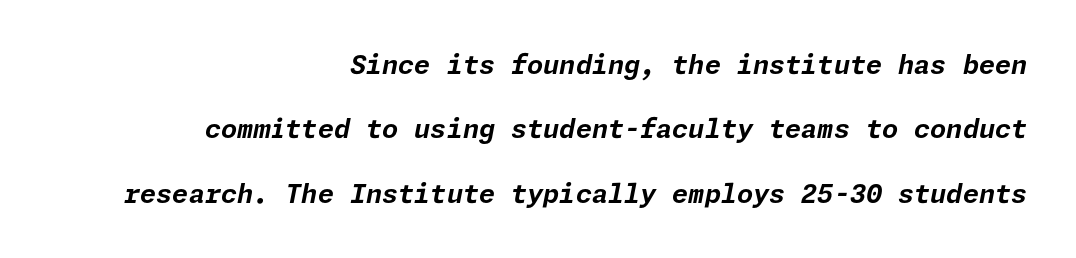
The lettering tilts uniformly, giving the passage an italic look. A full-strength bold gives these letters their thick strokes. Between one letter and the next there's only the usual sliver of space. Each row of text sits above clean, open space. One glance says open: line gaps are wider than usual.
